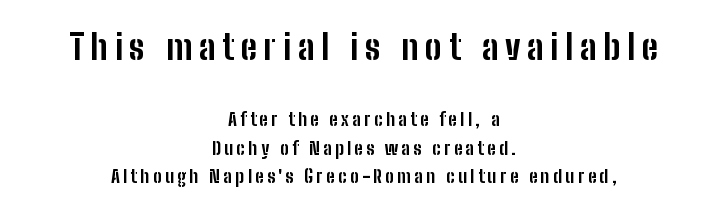
Where is the straight margin? There isn't one; the lines are centered. Observe the absence of serifs on each vertical stroke in this sample. Whoever set this chose a conventional vertical rhythm. Upright lettering throughout. How heavy is the stroke? Heavy — this is a bold.
